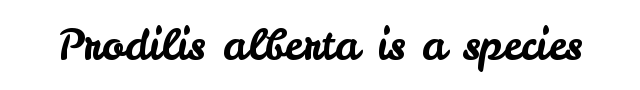
Q: Is the text italic (slanted)? A: Yes.
Q: Is the typeface a serif or a sans-serif typeface? A: Sans-serif.
Q: Is the text underlined? A: No.
Q: Is the spacing between letters normal or unusually wide? A: Normal.
Q: Width (condensed, normal, or wide)? A: Normal.
Q: Stroke contrast? A: Low.
Q: x-height? A: Small.
Q: Monospaced? A: No.
